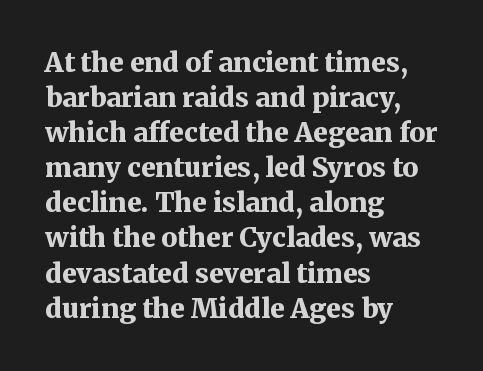
Is there much room between lines? A standard amount, neither cramped nor airy. Emphasis by weight is at full strength: bold. Each word holds together tightly as a unit, with standard inter-letter gaps. Rule under the text: the space is simply empty. Style check: upright. Does the copy run flush right? No — it runs flush left.
